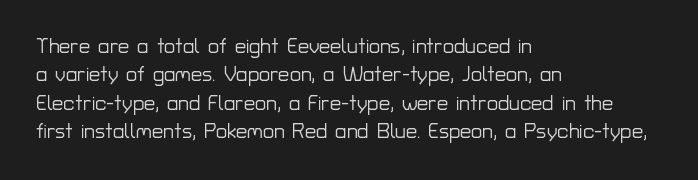
Q: Is the text italic (slanted)? A: No, it is upright.
Q: Is the text underlined? A: No.
Q: How is the paragraph aligned? A: Left-aligned.
Q: Is the spacing between letters normal or unusually wide? A: Normal.
Q: Is the spacing between lines tight, normal or loose? A: Normal.
